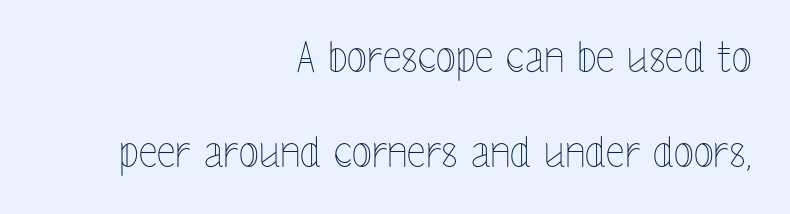
The image shows 42 px thin, condensed type, upright; set right-aligned, loose line spacing (2.26x), normal letter spacing, not underlined; a medium x-height.
